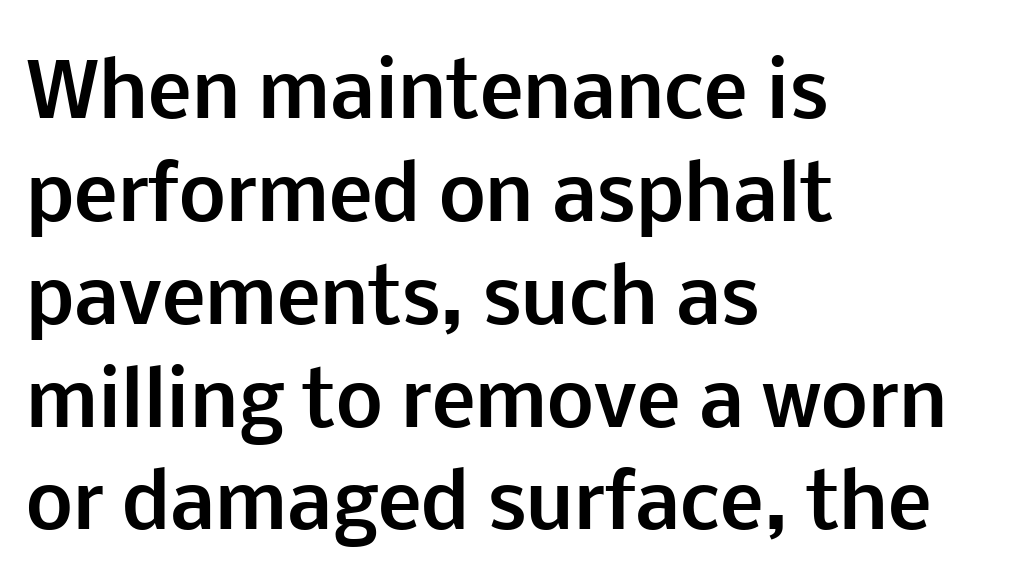
The lines in this sample share a left origin and differ only in where they stop. What stands out about the letter spacing? Nothing — it is the standard amount. Students, observe: this is what conventionally led text looks like. In terms of weight, the rendering is a true, heavy bold. The passage shown is not underscored anywhere.
